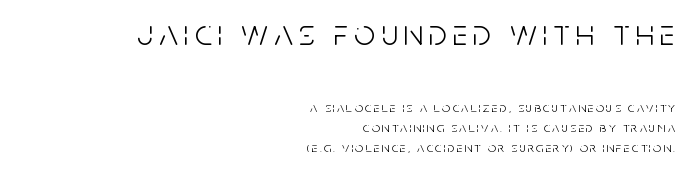
{"serif": "no", "italic": "no", "bold": "no", "weight": "light", "width": "condensed", "stroke_contrast": "low", "x_height": "large", "monospaced": "no", "underline": "no", "align": "right", "line_spacing": "normal", "line_spacing_ratio": 1.46, "larger_block": "first", "size_ratio": 2.64, "glyph_px": 37}
